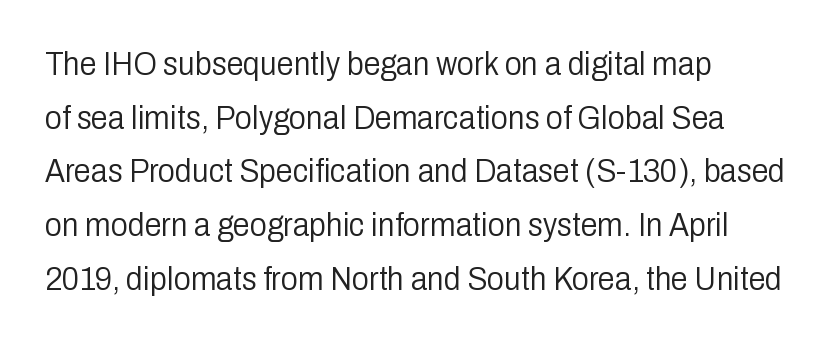
Quick note: not italic, upright. Varying glyph widths throughout — classic text-font behaviour. Letterform terminals end flat and unadorned throughout the passage. Underlining? Definitely not there. The paragraph has a hard left edge and a soft right edge. The passage shown is not bold in any degree.
